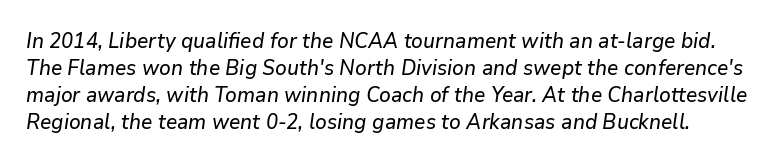
{"italic": "yes", "lean": "right", "slant_degrees": 9, "underline": "no", "line_spacing": "normal", "line_spacing_ratio": 1.28, "letter_spacing": "normal", "letter_spacing_em": 0.0, "glyph_px": 21}
